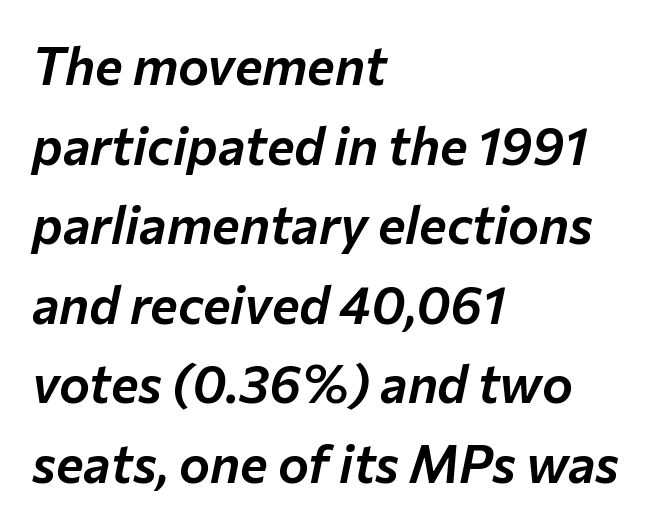
{"italic": "yes", "lean": "right", "slant_degrees": 12, "width": "normal", "stroke_contrast": "low", "x_height": "medium", "monospaced": "no", "underline": "no", "align": "left", "line_spacing": "normal", "line_spacing_ratio": 1.53, "letter_spacing": "normal", "letter_spacing_em": 0.0, "glyph_px": 52}
